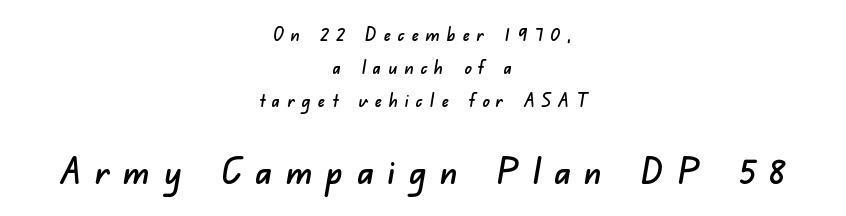
{"serif": "no", "width": "normal", "stroke_contrast": "low", "x_height": "small", "monospaced": "no", "underline": "no", "align": "center", "line_spacing_ratio": 1.82, "letter_spacing": "wide", "letter_spacing_em": 0.39, "larger_block": "second", "size_ratio": 1.94, "glyph_px": 35}
